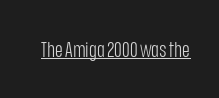
{"italic": "no", "bold": "no", "underline": "yes", "letter_spacing": "normal", "letter_spacing_em": 0.0, "glyph_px": 21}
